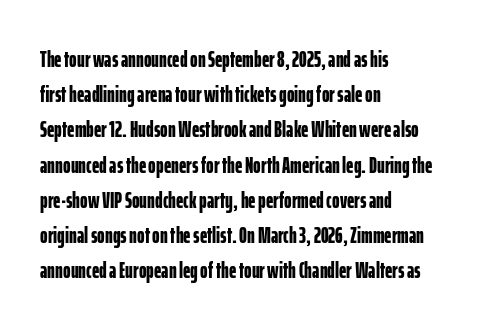
The image shows 23 px bold type, upright; set left-aligned, normal line spacing (1.53x), normal letter spacing, not underlined.
